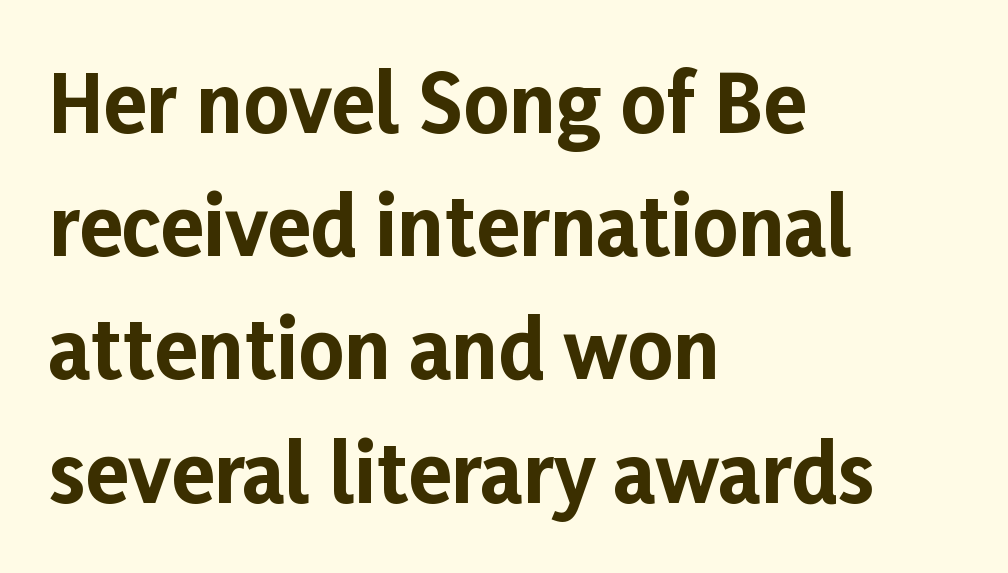
The image shows 79 px bold sans-serif type, upright; set left-aligned, normal line spacing (1.56x), normal letter spacing, not underlined; low stroke contrast and a medium x-height.
